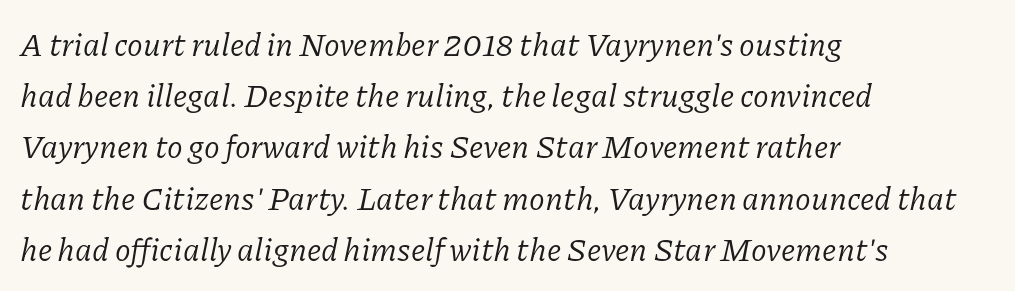
What stands out about the letter spacing? Nothing — it is the standard amount. How would I describe the line gaps? Plain and ordinary. Quick note: underline off. A typesetter would call this proportional, since set widths differ per character.
